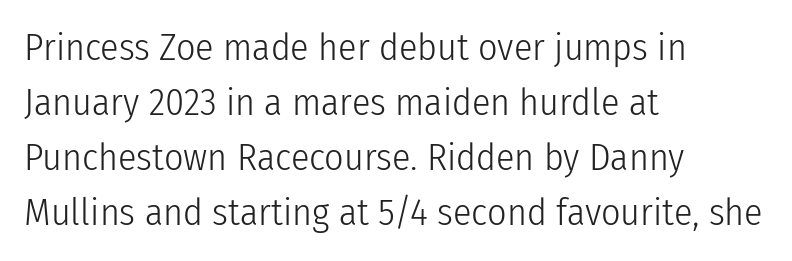
Q: Is the text bold? A: No.
Q: Is the text italic (slanted)? A: No, it is upright.
Q: Is the typeface a serif or a sans-serif typeface? A: Sans-serif.
Q: Is the text underlined? A: No.
Q: How is the paragraph aligned? A: Left-aligned.
Q: Is the spacing between letters normal or unusually wide? A: Normal.
Q: Is the spacing between lines tight, normal or loose? A: Normal.
Q: Width (condensed, normal, or wide)? A: Condensed.
Q: Stroke contrast? A: Low.
Q: x-height? A: Medium.
Q: Monospaced? A: No.
